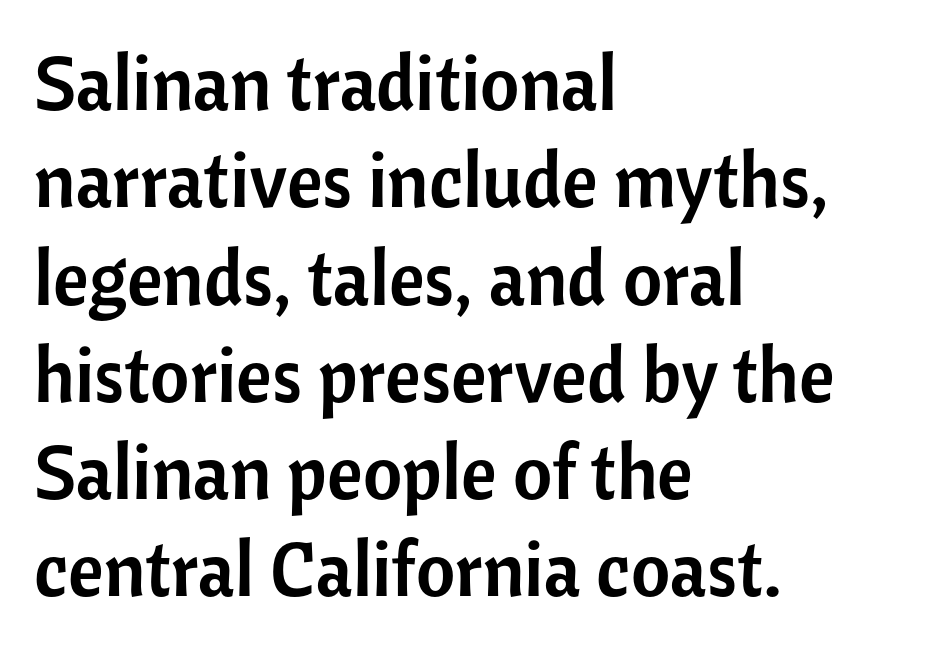
Q: Is the text italic (slanted)? A: No, it is upright.
Q: Is the typeface a serif or a sans-serif typeface? A: Sans-serif.
Q: Is the text underlined? A: No.
Q: How is the paragraph aligned? A: Left-aligned.
Q: Is the spacing between letters normal or unusually wide? A: Normal.
Q: Is the spacing between lines tight, normal or loose? A: Normal.
Q: Width (condensed, normal, or wide)? A: Normal.
Q: Stroke contrast? A: Low.
Q: x-height? A: Medium.
Q: Monospaced? A: No.
